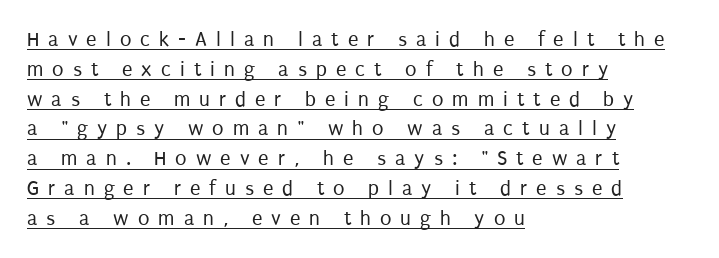
Q: Is the text bold? A: No.
Q: Is the text italic (slanted)? A: No, it is upright.
Q: Is the text underlined? A: Yes.
Q: How is the paragraph aligned? A: Left-aligned.
Q: Is the spacing between letters normal or unusually wide? A: Unusually wide.
Q: Is the spacing between lines tight, normal or loose? A: Normal.
